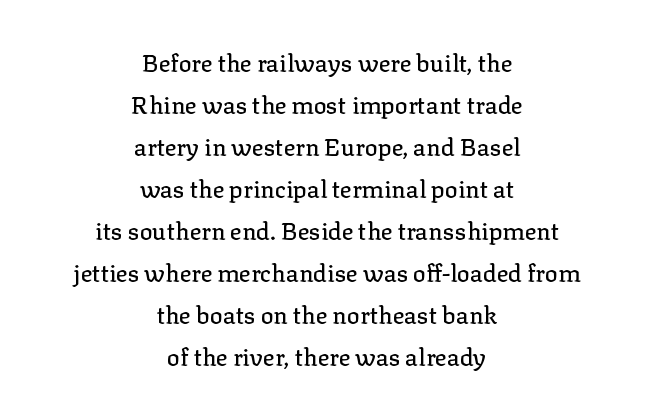
Line starts and ends both wander, symmetrically. The baseline area is clear. The letterforms sit shoulder to shoulder at normal distance. This sample uses an upright cut, with every glyph sitting square on the baseline.
